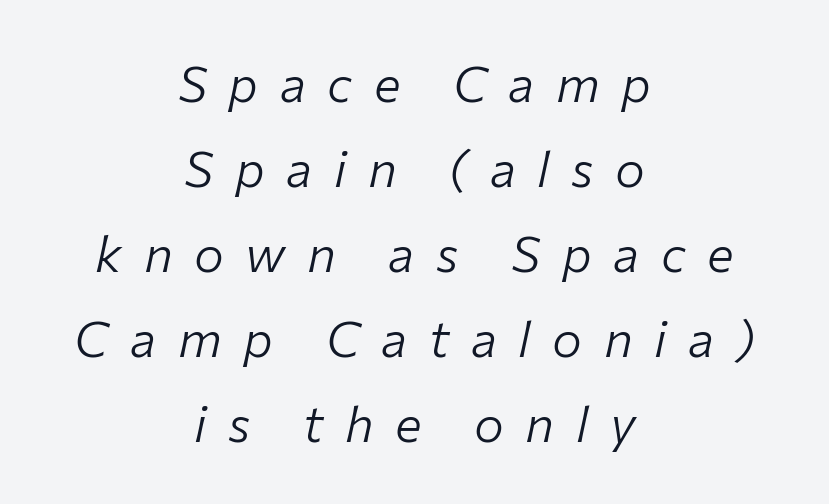
Between one letter and the next there's a generous, obvious gap. When letters slant like this, we call the style italic. The typesetter chose a symmetrical, centered arrangement here. Honestly, there is no underline to notice here at all. Note the varied advance widths — an 'i' is clearly narrower than an 'm'.
